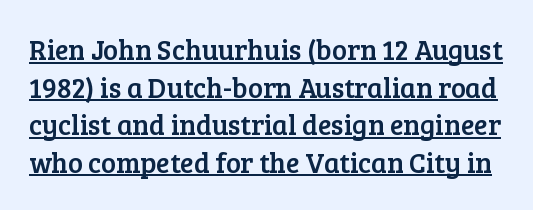
{"serif": "yes", "italic": "no", "width": "normal", "stroke_contrast": "low", "x_height": "medium", "monospaced": "no", "underline": "yes", "line_spacing": "normal", "line_spacing_ratio": 1.34, "letter_spacing": "normal", "letter_spacing_em": 0.0, "glyph_px": 28}
